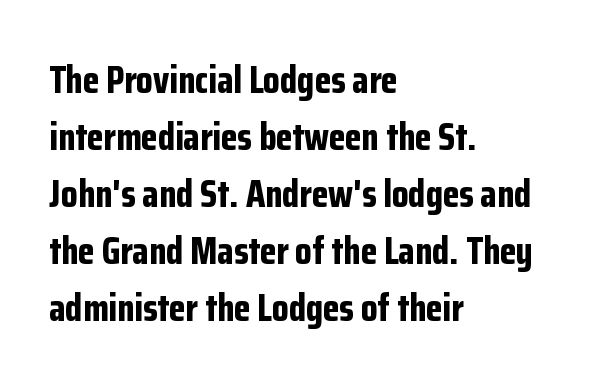
The image shows 38 px bold, condensed sans-serif type, upright; set left-aligned, normal line spacing (1.5x), normal letter spacing, not underlined; low stroke contrast and a medium x-height.
